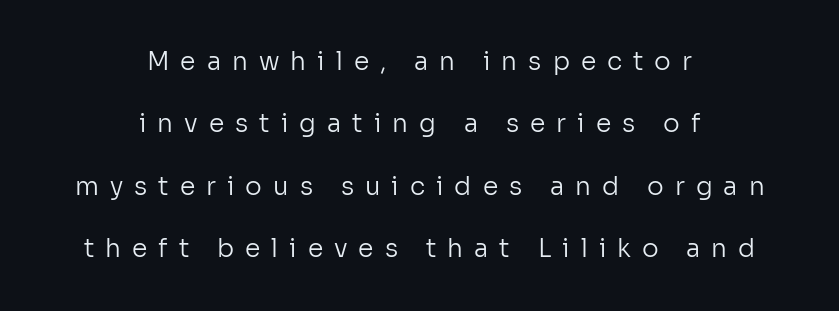
No extra ink here — the face is not bold. Compared with typical paragraphs, the rows here are farther apart. Compared with a flush-left layout, this one balances lines on the center instead. The axis of the letterforms is exactly vertical. Each word looks stretched out because of the extra space between its letters. Bare-footed words on every line.
